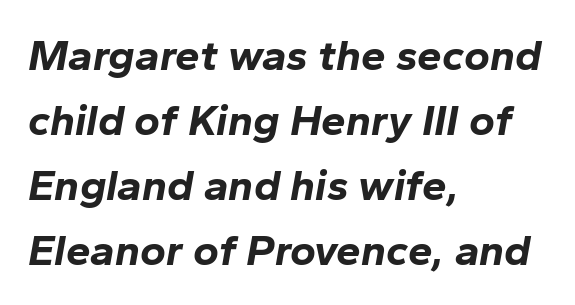
Q: Is the text bold? A: Yes.
Q: Is the text italic (slanted)? A: Yes, it leans right by about 10 degrees.
Q: Is the text underlined? A: No.
Q: How is the paragraph aligned? A: Left-aligned.
Q: Is the spacing between letters normal or unusually wide? A: Normal.
Q: Is the spacing between lines tight, normal or loose? A: Normal.
Q: Width (condensed, normal, or wide)? A: Normal.
Q: Stroke contrast? A: Low.
Q: x-height? A: Medium.
Q: Monospaced? A: No.
